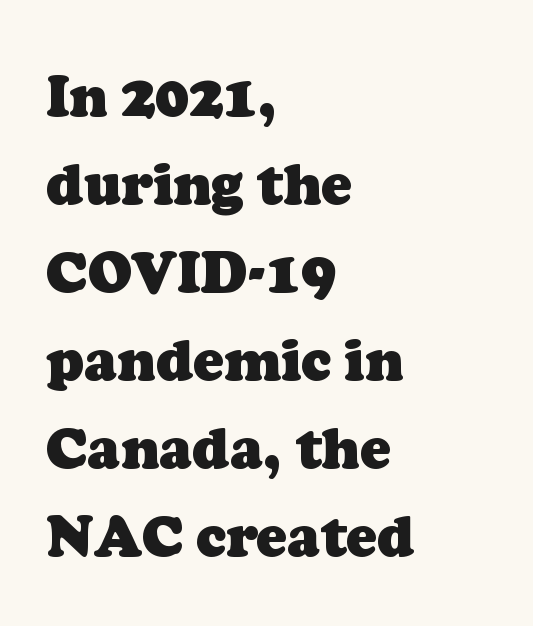
{"serif": "yes", "bold": "yes", "weight": "heavy", "width": "normal", "stroke_contrast": "low", "x_height": "medium", "monospaced": "no", "underline": "no", "align": "left", "line_spacing": "normal", "line_spacing_ratio": 1.57, "letter_spacing": "normal", "letter_spacing_em": 0.0, "glyph_px": 56}
